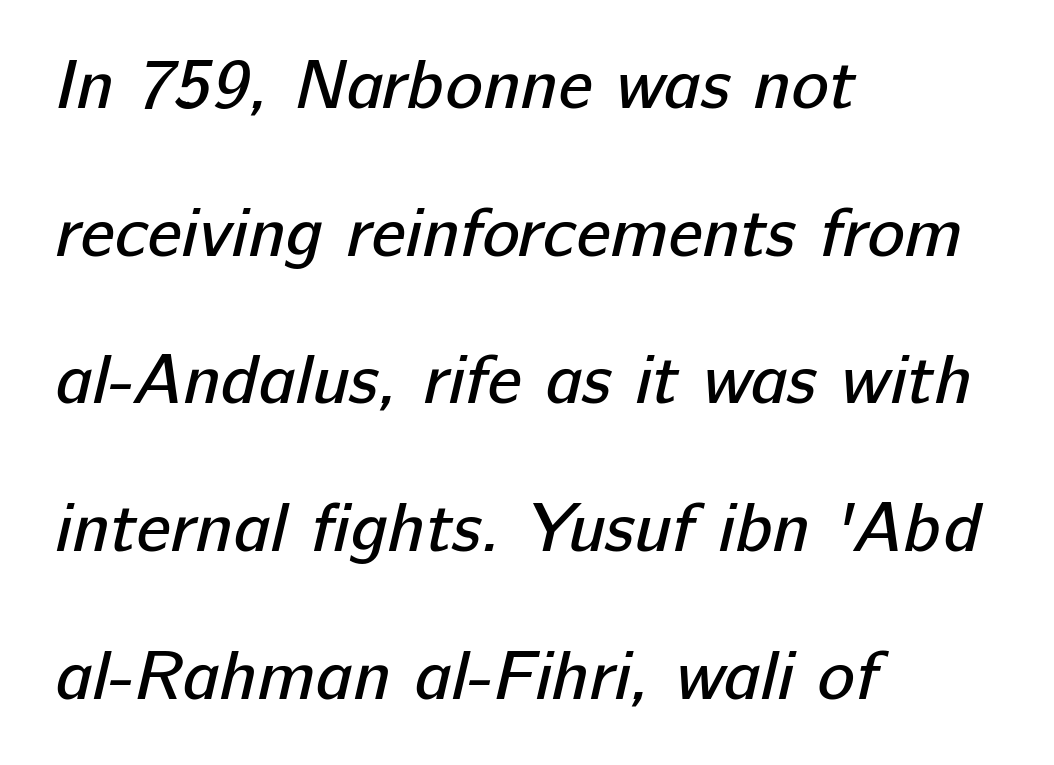
{"serif": "no", "bold": "no", "weight": "regular", "width": "normal", "stroke_contrast": "low", "x_height": "medium", "monospaced": "no", "underline": "no", "align": "left", "line_spacing": "loose", "line_spacing_ratio": 2.11, "letter_spacing": "normal", "letter_spacing_em": 0.0, "glyph_px": 70}
